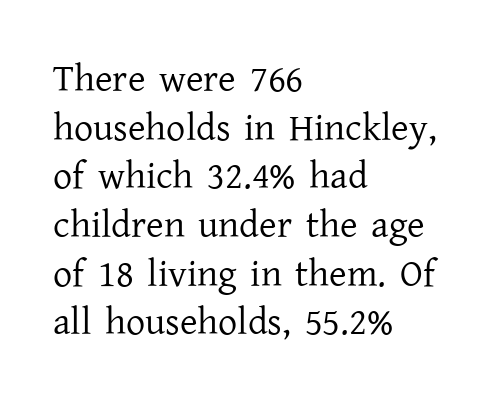
Q: Is the text bold? A: No.
Q: Is the text italic (slanted)? A: No, it is upright.
Q: Is the typeface a serif or a sans-serif typeface? A: Serif.
Q: Is the text underlined? A: No.
Q: How is the paragraph aligned? A: Left-aligned.
Q: Is the spacing between letters normal or unusually wide? A: Normal.
Q: Is the spacing between lines tight, normal or loose? A: Normal.
Q: Width (condensed, normal, or wide)? A: Normal.
Q: Stroke contrast? A: Low.
Q: x-height? A: Medium.
Q: Monospaced? A: No.
